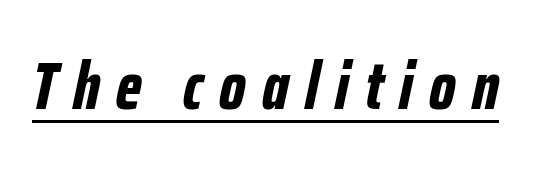
The image shows 67 px bold, condensed type, italic (leaning right); set unusually wide letter spacing (+0.24 em), underlined; low stroke contrast and a medium x-height.
